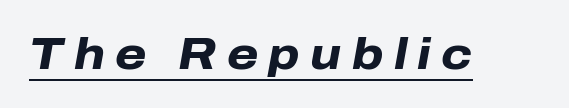
The image shows 45 px heavy type, italic (leaning right); set unusually wide letter spacing (+0.23 em), underlined; low stroke contrast and a medium x-height.
